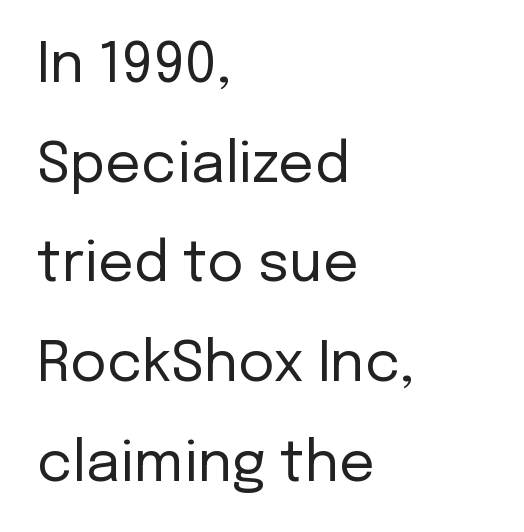
Spacing verdict: proportional, widths tailored to each character. The passage shown is typeset with a sans-serif family. Between one letter and the next there's only the usual sliver of space. Is the block centered? No — it sits flush against the left margin.
